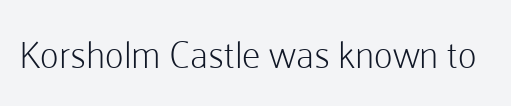
{"serif": "no", "italic": "no", "bold": "no", "weight": "light", "width": "normal", "stroke_contrast": "low", "x_height": "medium", "monospaced": "no", "underline": "no", "letter_spacing": "normal", "letter_spacing_em": 0.0, "glyph_px": 37}
